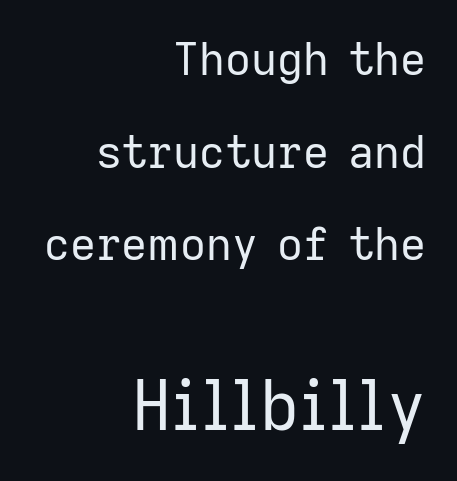
Q: Is the text bold? A: No.
Q: Is the text italic (slanted)? A: No, it is upright.
Q: Is the typeface a serif or a sans-serif typeface? A: Sans-serif.
Q: Is the text underlined? A: No.
Q: How is the paragraph aligned? A: Right-aligned.
Q: Is the spacing between letters normal or unusually wide? A: Normal.
Q: Is the spacing between lines tight, normal or loose? A: Loose.
Q: Which block of text is set in a larger size, the first (top) or the second (bottom)? A: The second (bottom) one.
Q: Width (condensed, normal, or wide)? A: Normal.
Q: Stroke contrast? A: Low.
Q: x-height? A: Medium.
Q: Monospaced? A: No.
